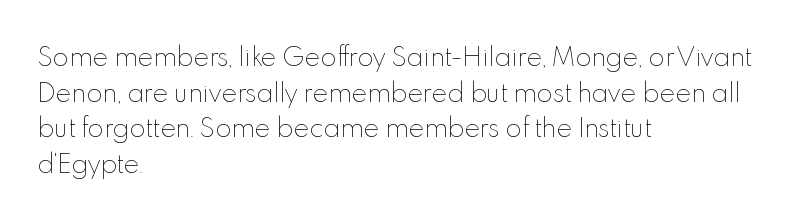
{"italic": "no", "bold": "no", "underline": "no", "align": "left", "line_spacing": "normal", "line_spacing_ratio": 1.48, "letter_spacing": "normal", "letter_spacing_em": 0.0, "glyph_px": 24}
